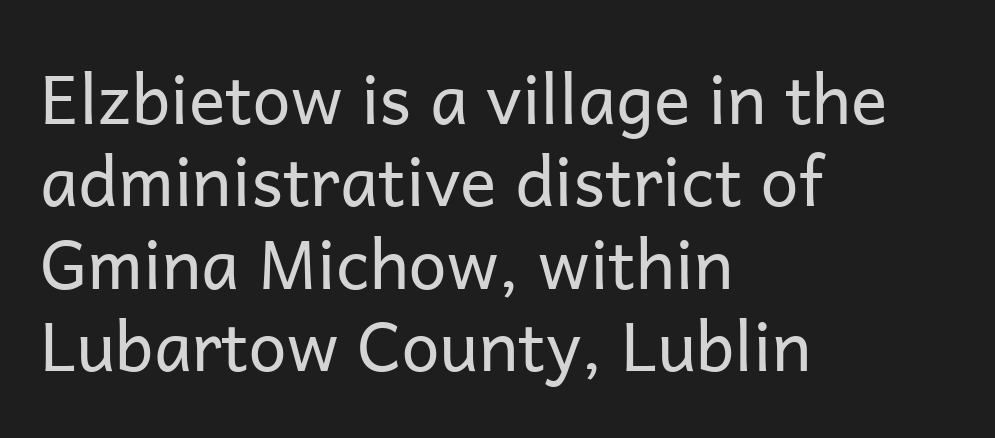
{"serif": "no", "italic": "no", "bold": "no", "weight": "regular", "width": "normal", "stroke_contrast": "low", "x_height": "medium", "monospaced": "no", "underline": "no", "align": "left", "line_spacing_ratio": 1.21, "letter_spacing": "normal", "letter_spacing_em": 0.0, "glyph_px": 68}
